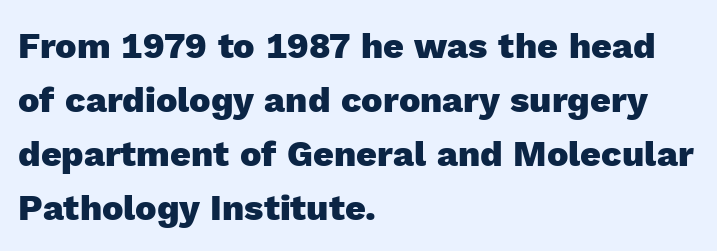
Q: Is the text bold? A: Yes.
Q: Is the text italic (slanted)? A: No, it is upright.
Q: Is the typeface a serif or a sans-serif typeface? A: Sans-serif.
Q: Is the text underlined? A: No.
Q: How is the paragraph aligned? A: Left-aligned.
Q: Is the spacing between letters normal or unusually wide? A: Normal.
Q: Is the spacing between lines tight, normal or loose? A: Normal.
Q: Width (condensed, normal, or wide)? A: Normal.
Q: x-height? A: Medium.
Q: Monospaced? A: No.
